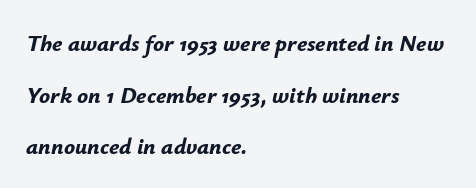
Q: Is the text bold? A: Yes.
Q: Is the text italic (slanted)? A: Yes, it leans right by about 12 degrees.
Q: Is the text underlined? A: No.
Q: How is the paragraph aligned? A: Left-aligned.
Q: Is the spacing between letters normal or unusually wide? A: Normal.
Q: Is the spacing between lines tight, normal or loose? A: Loose.
